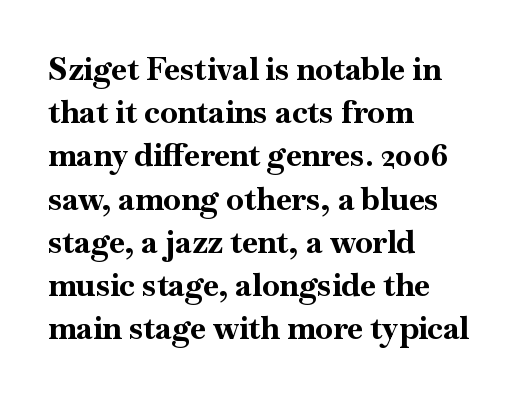
{"serif": "yes", "italic": "no", "bold": "yes", "weight": "bold", "width": "normal", "stroke_contrast": "high", "x_height": "small", "monospaced": "no", "underline": "no", "align": "left", "line_spacing": "normal", "line_spacing_ratio": 1.35, "letter_spacing": "normal", "letter_spacing_em": 0.0, "glyph_px": 32}
